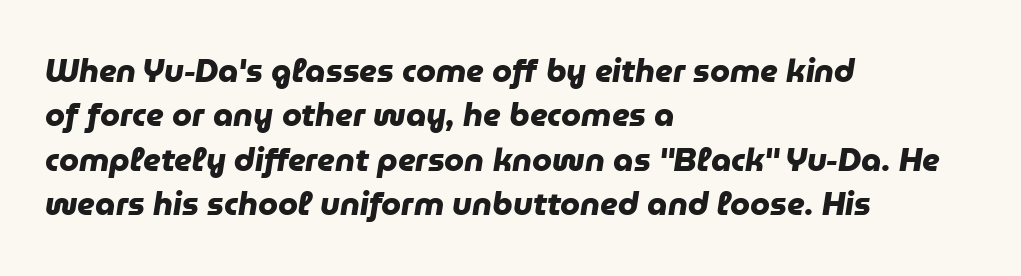
These lines are rendered in a variable-pitch font. The setting favours the left margin, as ordinary paragraphs usually do. Are there feet on the stems? There aren't — it's a sans. Students, observe: this is what conventionally led text looks like. The gaps between neighbouring characters are ordinary and unremarkable.
